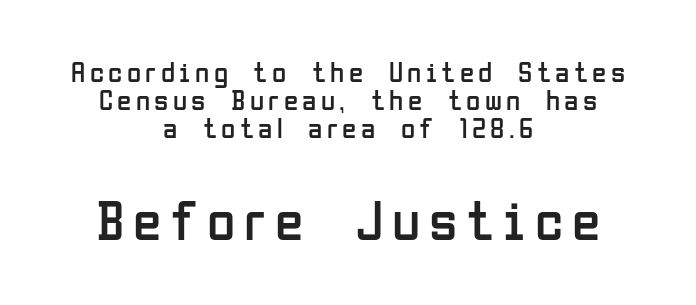
Q: Is the text bold? A: No.
Q: Is the text italic (slanted)? A: No, it is upright.
Q: Is the typeface a serif or a sans-serif typeface? A: Sans-serif.
Q: Is the text underlined? A: No.
Q: How is the paragraph aligned? A: Centered.
Q: Is the spacing between lines tight, normal or loose? A: Tight.
Q: Which block of text is set in a larger size, the first (top) or the second (bottom)? A: The second (bottom) one.
Q: Width (condensed, normal, or wide)? A: Condensed.
Q: Stroke contrast? A: Low.
Q: x-height? A: Medium.
Q: Monospaced? A: No.
